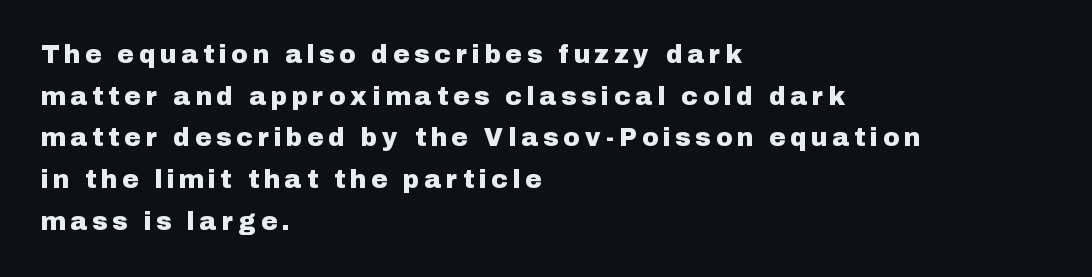
{"italic": "no", "underline": "no", "align": "left", "line_spacing": "normal", "line_spacing_ratio": 1.67, "letter_spacing": "wide", "letter_spacing_em": 0.25, "glyph_px": 25}
